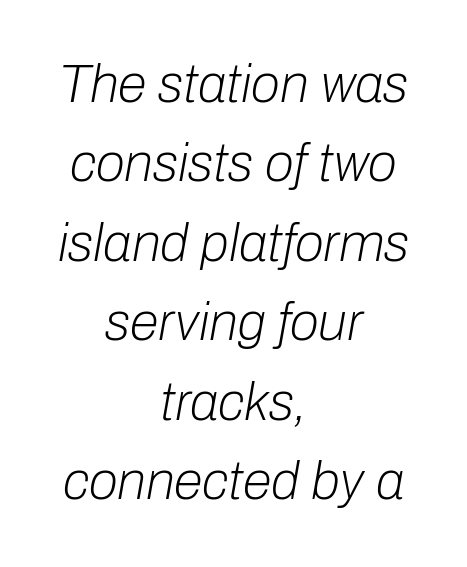
The image shows 53 px light type, italic (leaning right); set centered, normal line spacing (1.5x), normal letter spacing, not underlined; low stroke contrast and a medium x-height.
